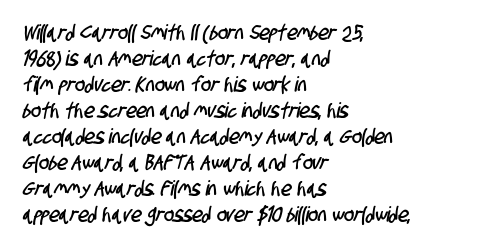
Short and long lines alike share a common starting point at left. Nobody touched the tracking dial on this one. The string is rendered with underlining switched off.
